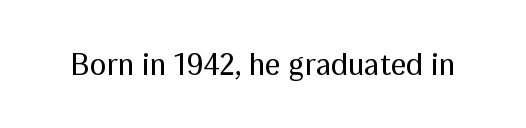
{"serif": "no", "italic": "no", "bold": "no", "weight": "regular", "width": "normal", "stroke_contrast": "medium", "x_height": "medium", "monospaced": "no", "underline": "no", "letter_spacing": "normal", "letter_spacing_em": 0.0, "glyph_px": 31}
